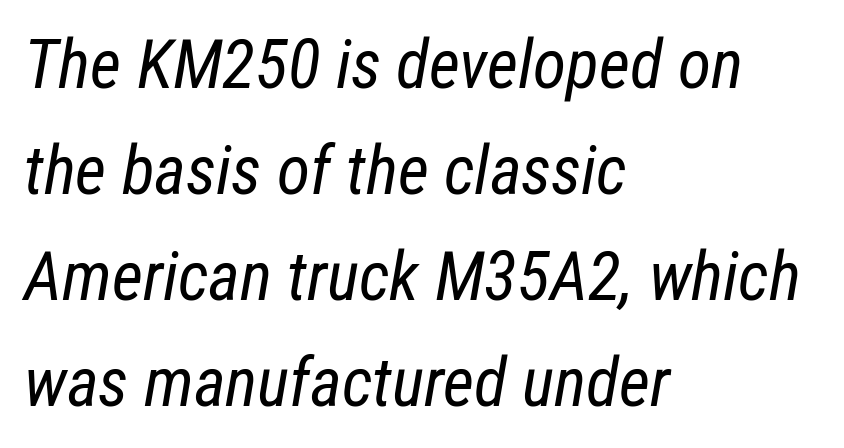
Honestly, the row spacing looks completely unremarkable. The weight tops out at a normal text grade. You can tell it's italic because the verticals aren't actually vertical. The words here are not underlined. The rendering uses natural spacing where letterforms have individual widths. This rendering leaves character spacing at its baseline value.
